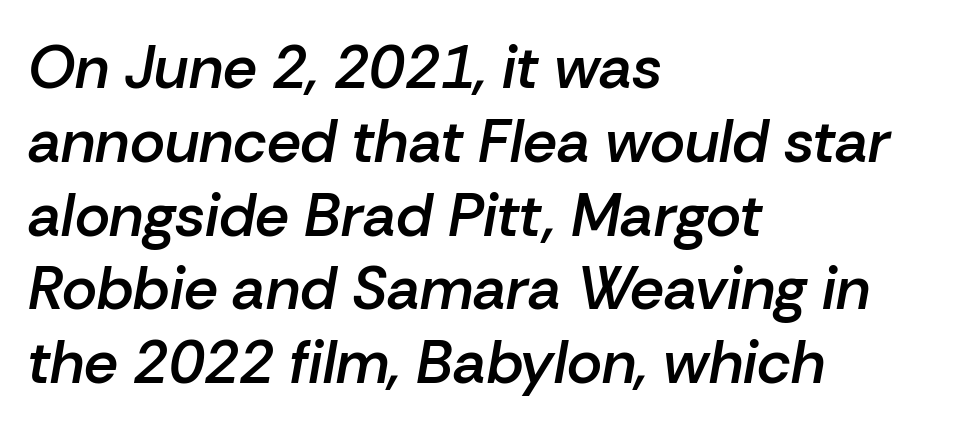
{"italic": "yes", "lean": "right", "slant_degrees": 10, "bold": "semi", "weight": "semibold", "width": "normal", "stroke_contrast": "low", "x_height": "medium", "monospaced": "no", "underline": "no", "align": "left", "line_spacing_ratio": 1.23, "letter_spacing": "normal", "letter_spacing_em": 0.0, "glyph_px": 60}
